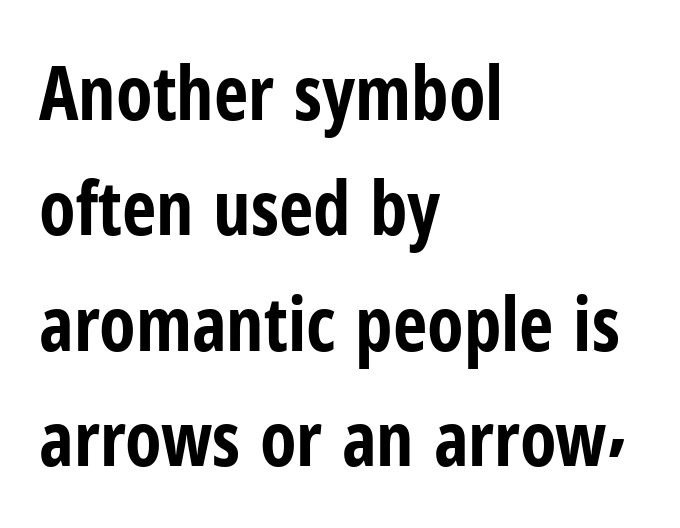
The image shows 75 px bold, condensed sans-serif type, upright; set left-aligned, normal line spacing (1.54x), normal letter spacing, not underlined; low stroke contrast and a medium x-height.
